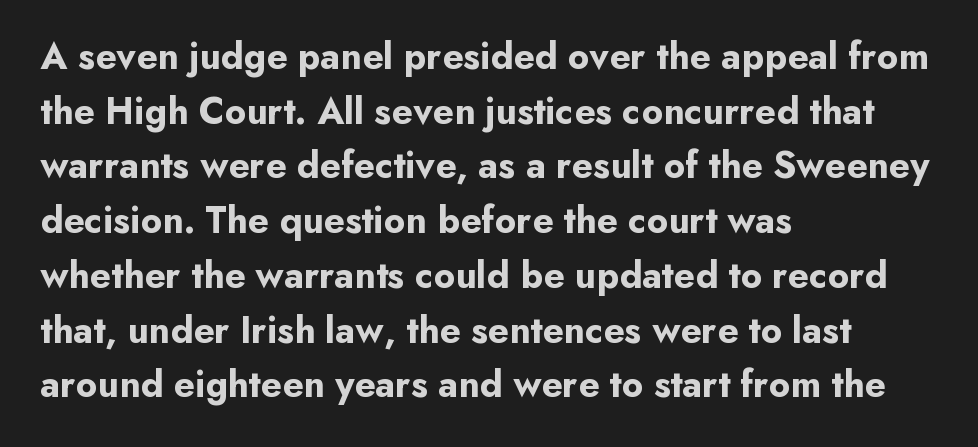
{"serif": "no", "italic": "no", "bold": "yes", "weight": "bold", "width": "normal", "stroke_contrast": "low", "x_height": "small", "monospaced": "no", "underline": "no", "align": "left", "line_spacing": "normal", "line_spacing_ratio": 1.44, "letter_spacing": "normal", "letter_spacing_em": 0.0, "glyph_px": 38}
